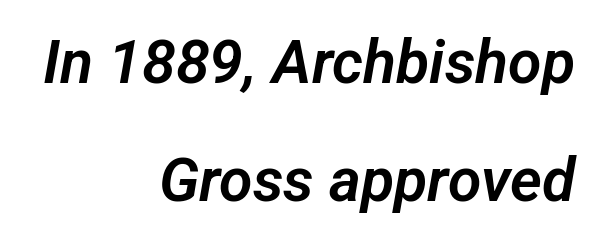
The image shows 61 px sans-serif type; set right-aligned, loose line spacing (1.94x), normal letter spacing, not underlined; low stroke contrast and a medium x-height.
